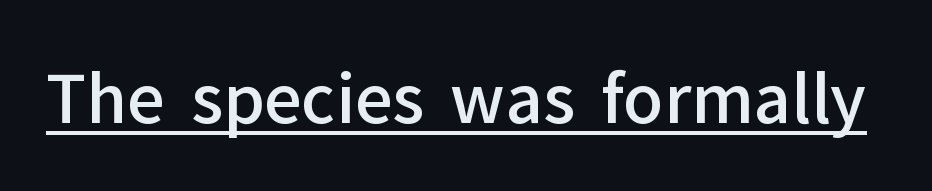
{"serif": "no", "italic": "no", "bold": "semi", "weight": "semibold", "width": "normal", "stroke_contrast": "low", "x_height": "medium", "monospaced": "no", "underline": "yes", "letter_spacing": "normal", "letter_spacing_em": 0.0, "glyph_px": 66}
